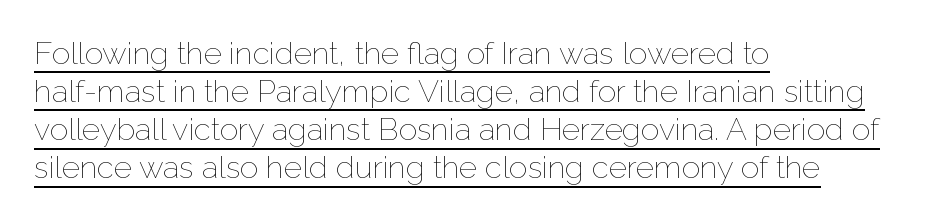
{"italic": "no", "bold": "no", "weight": "thin", "width": "normal", "stroke_contrast": "low", "x_height": "medium", "monospaced": "no", "underline": "yes", "align": "left", "line_spacing_ratio": 1.23, "letter_spacing": "normal", "letter_spacing_em": 0.0, "glyph_px": 31}
